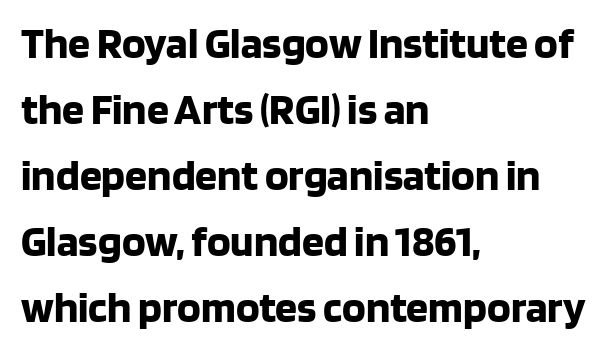
Q: Is the text bold? A: Yes.
Q: Is the text italic (slanted)? A: No, it is upright.
Q: Is the typeface a serif or a sans-serif typeface? A: Sans-serif.
Q: Is the text underlined? A: No.
Q: How is the paragraph aligned? A: Left-aligned.
Q: Is the spacing between letters normal or unusually wide? A: Normal.
Q: Is the spacing between lines tight, normal or loose? A: Normal.
Q: Width (condensed, normal, or wide)? A: Normal.
Q: Stroke contrast? A: Low.
Q: x-height? A: Large.
Q: Monospaced? A: No.
